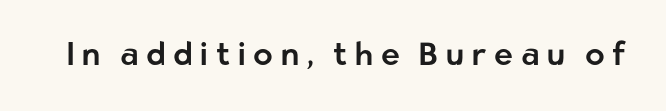
The image shows 32 px sans-serif type, upright; set unusually wide letter spacing (+0.24 em), not underlined; low stroke contrast and a medium x-height.
